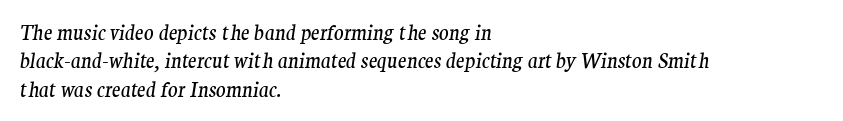
The image shows 20 px text type, italic (leaning right); set left-aligned, normal line spacing (1.42x), normal letter spacing, not underlined.
